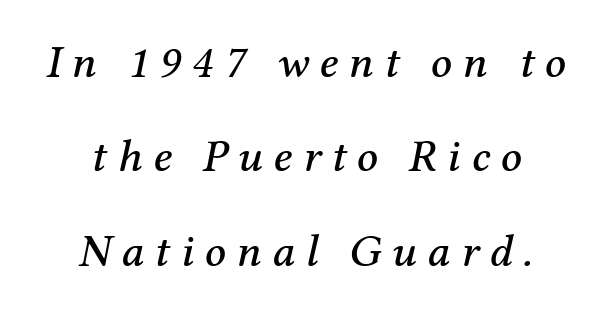
Whoever set this chose breathing room over compactness in the vertical rhythm. Character widths vary here, with narrow letters taking less room than wide ones. Horizontally, the lines are justified to the midpoint only. What stands out about the letter spacing? Its width — letters are far apart. If you drew a line through each stem, it would be angled.
